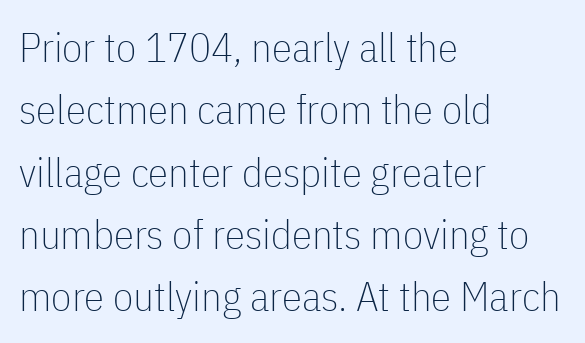
Q: Is the text bold? A: No.
Q: Is the text italic (slanted)? A: No, it is upright.
Q: Is the typeface a serif or a sans-serif typeface? A: Sans-serif.
Q: Is the text underlined? A: No.
Q: How is the paragraph aligned? A: Left-aligned.
Q: Is the spacing between letters normal or unusually wide? A: Normal.
Q: Is the spacing between lines tight, normal or loose? A: Normal.
Q: Width (condensed, normal, or wide)? A: Condensed.
Q: Stroke contrast? A: Low.
Q: x-height? A: Medium.
Q: Monospaced? A: No.
